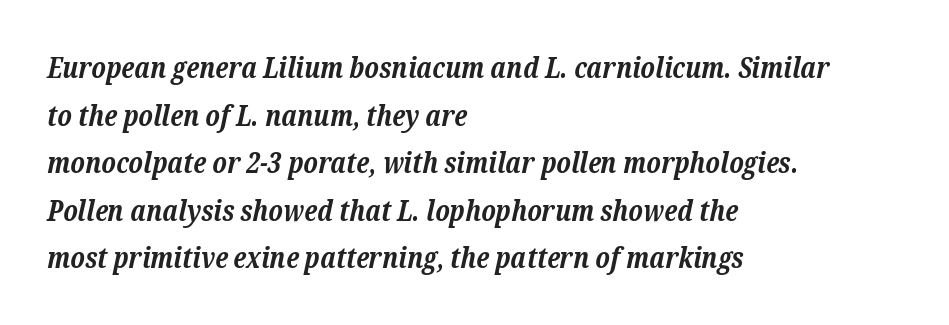
The image shows 29 px bold serif type, italic (leaning right); set left-aligned, normal line spacing (1.64x), normal letter spacing, not underlined; low stroke contrast and a medium x-height.
